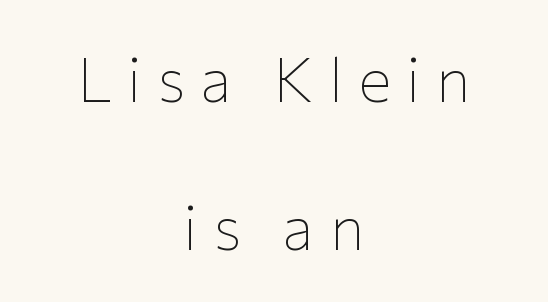
The image shows 62 px thin sans-serif type, upright; set centered, loose line spacing (2.39x), unusually wide letter spacing (+0.24 em), not underlined; low stroke contrast and a medium x-height.
